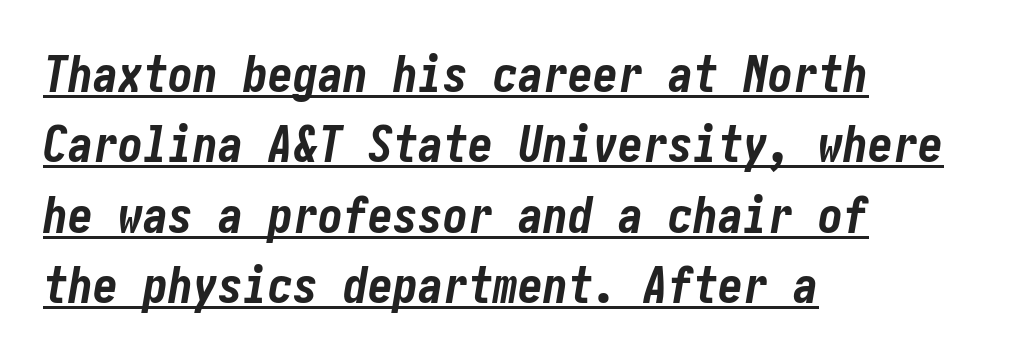
The image shows 50 px bold, condensed type, italic (leaning right); set left-aligned, normal line spacing (1.41x), normal letter spacing, underlined; low stroke contrast and a medium x-height.
